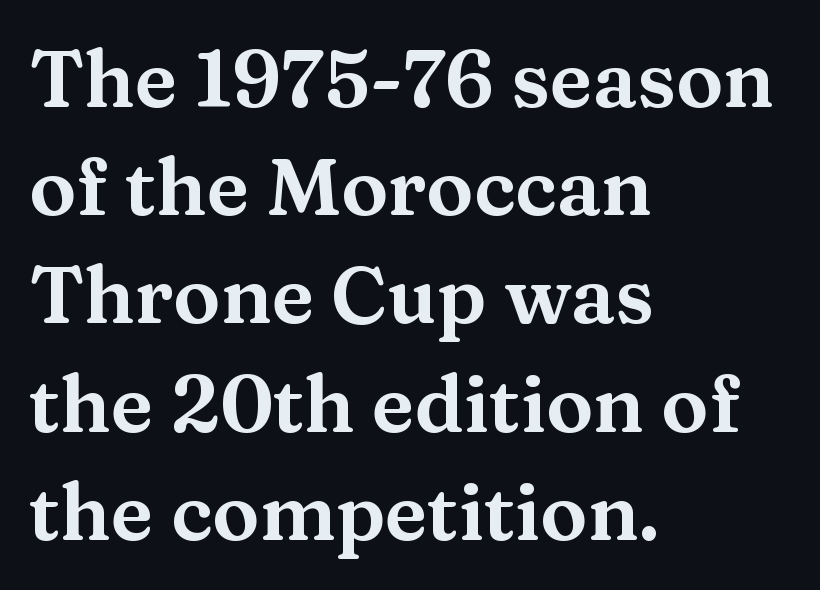
Quick note: not italic, upright. Left-aligned paragraph, ragged on the right. Looks like regular typesetting: each glyph gets only the width it needs. Tracking here is standard; glyphs follow each other at the usual distance. Regarding serifs, this sample has them. In terms of leading, this rendering sits right in the middle.
